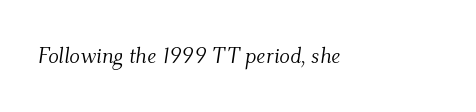
Unmarked baselines from the first word to the last. The font sits on the lighter half of the weight spectrum, regular included. Characters are canted at an angle relative to the baseline's perpendicular. Caption: standard tracking, unaltered.
